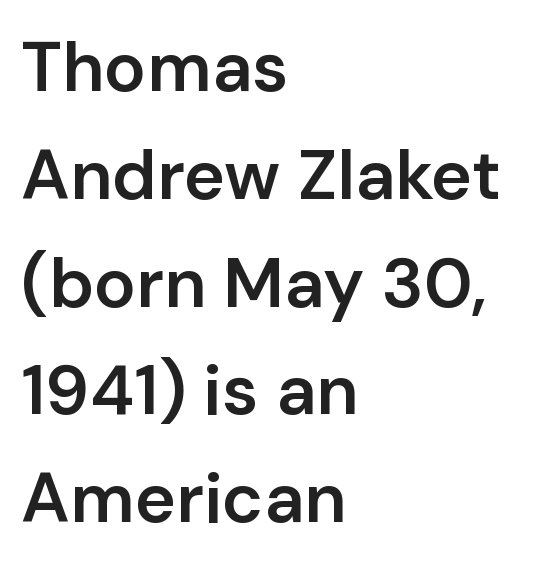
Serif or sans? Sans — the stroke terminals are bare. Stroke thickness is moderately raised; the sample reads as semibold. If you drew a line through each stem, it would be perfectly vertical. Descenders are the only things crossing below the line.
